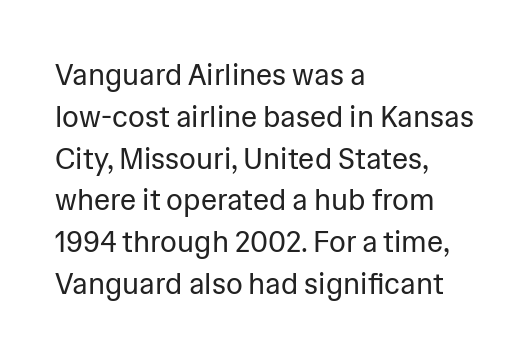
The image shows 29 px regular-weight sans-serif type, upright; set left-aligned, normal line spacing (1.44x), normal letter spacing, not underlined; low stroke contrast and a medium x-height.
